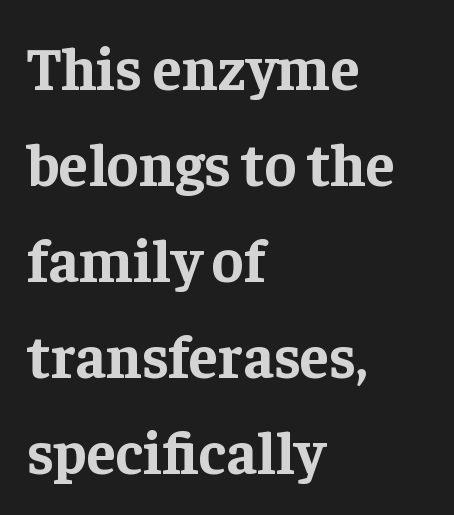
These lines are composed in type with serifs. Alignment: flush left. Notice how the stems are strictly vertical — no italics here. The passage shown is not underscored anywhere.
